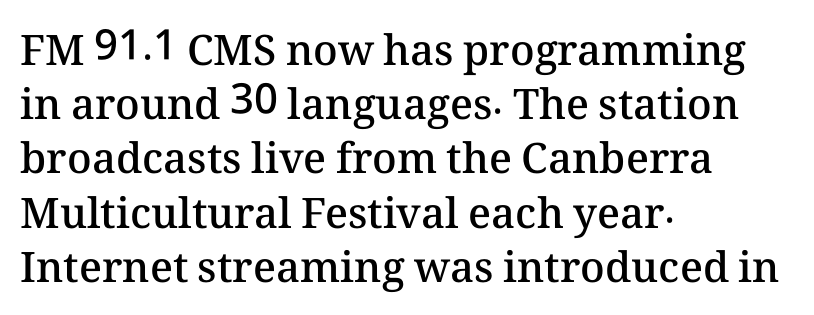
The image shows 42 px semibold type, upright; set left-aligned, normal line spacing (1.29x), normal letter spacing, not underlined; medium stroke contrast and a medium x-height.
